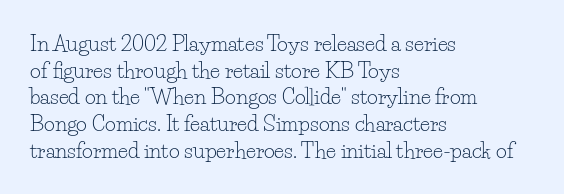
{"italic": "no", "bold": "no", "underline": "no", "align": "left", "line_spacing": "normal", "line_spacing_ratio": 1.27, "letter_spacing": "normal", "letter_spacing_em": 0.0, "glyph_px": 21}
